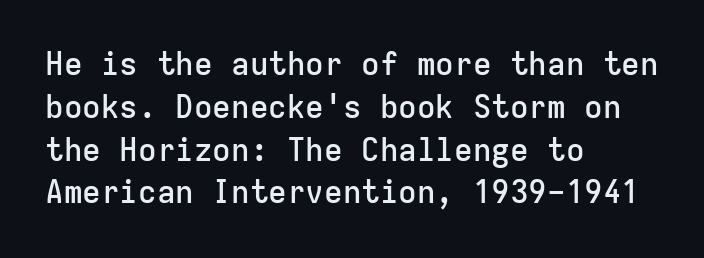
Q: Is the text bold? A: Semi-bold.
Q: Is the text italic (slanted)? A: No, it is upright.
Q: Is the typeface a serif or a sans-serif typeface? A: Sans-serif.
Q: Is the text underlined? A: No.
Q: How is the paragraph aligned? A: Left-aligned.
Q: Is the spacing between letters normal or unusually wide? A: Normal.
Q: Is the spacing between lines tight, normal or loose? A: Normal.
Q: Width (condensed, normal, or wide)? A: Normal.
Q: Stroke contrast? A: Low.
Q: x-height? A: Medium.
Q: Monospaced? A: Yes.
